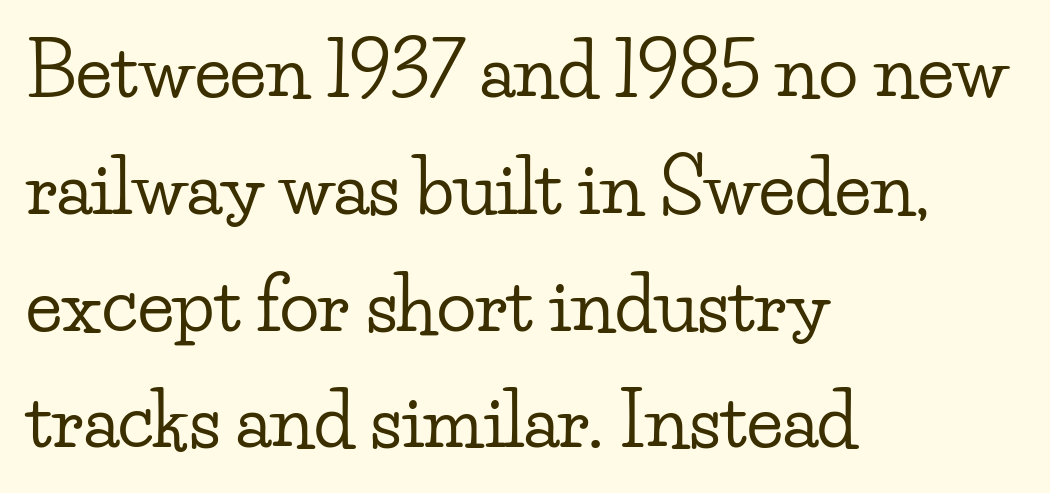
In terms of leading, this rendering sits right in the middle. Only glyphs here, with clear space below each row. The face used here is proportionally spaced, like ordinary book or web type. The typography opts for an upright posture over an oblique one. Is the block centered? No — it sits flush against the left margin.
